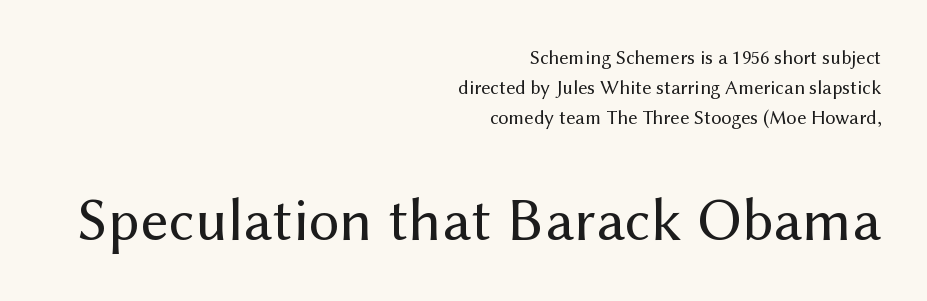
Typesetter's note — lower block bumped up in size, upper block left smaller. Underlining? Definitely not there. Regarding serifs, this sample does without them. The weight would be labelled regular, book, light, or lighter still. Alignment: flush right.
